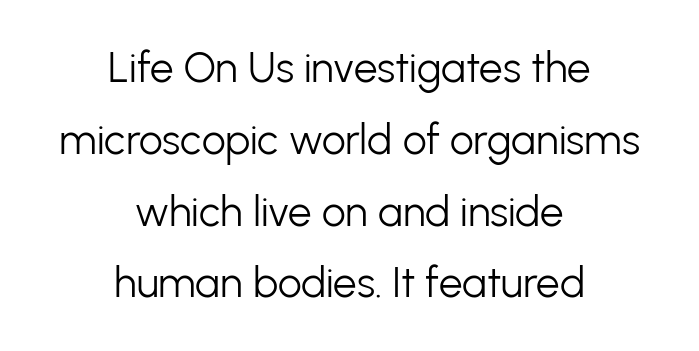
Q: Is the text bold? A: No.
Q: Is the text italic (slanted)? A: No, it is upright.
Q: Is the typeface a serif or a sans-serif typeface? A: Sans-serif.
Q: Is the text underlined? A: No.
Q: How is the paragraph aligned? A: Centered.
Q: Is the spacing between letters normal or unusually wide? A: Normal.
Q: Width (condensed, normal, or wide)? A: Normal.
Q: Stroke contrast? A: Low.
Q: x-height? A: Medium.
Q: Monospaced? A: No.
